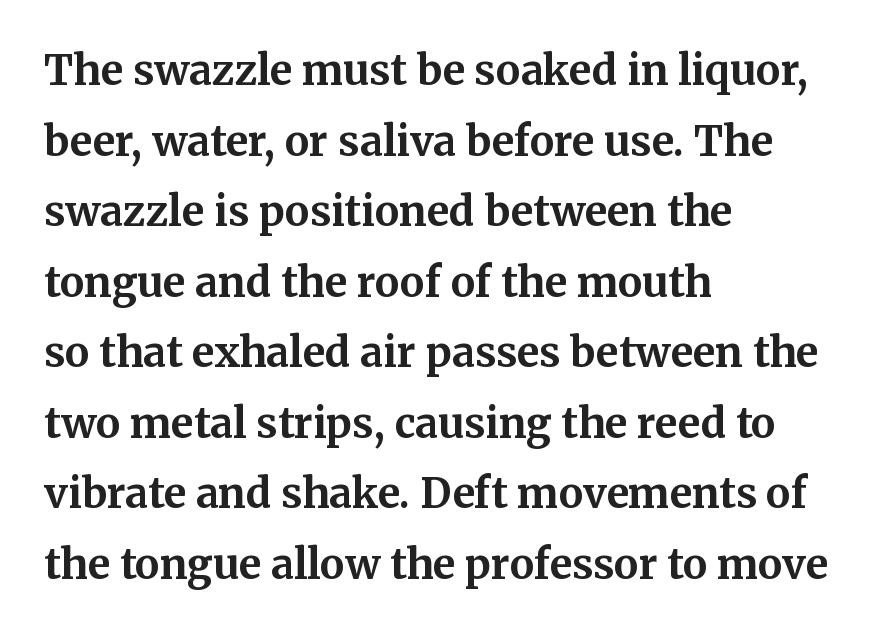
You could not count columns in this text — the font is proportionally spaced. Tracking value appears to be zero — textbook default spacing. Does the weight exceed regular? Yes, all the way to bold. No word sits above an underline.
